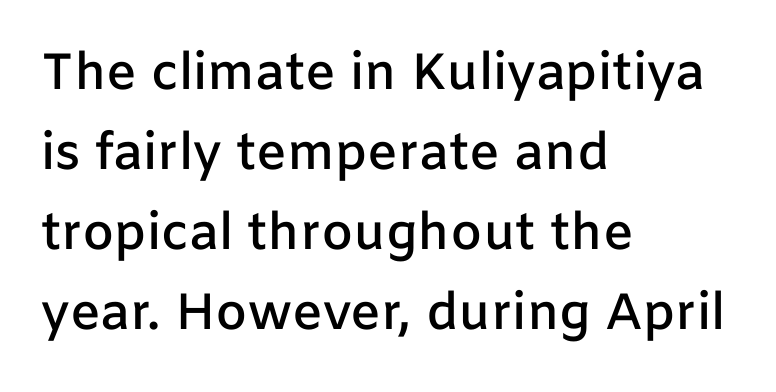
{"serif": "no", "italic": "no", "bold": "semi", "weight": "semibold", "width": "normal", "stroke_contrast": "low", "x_height": "medium", "monospaced": "no", "underline": "no", "align": "left", "line_spacing": "normal", "line_spacing_ratio": 1.57, "letter_spacing": "normal", "letter_spacing_em": 0.0, "glyph_px": 51}
